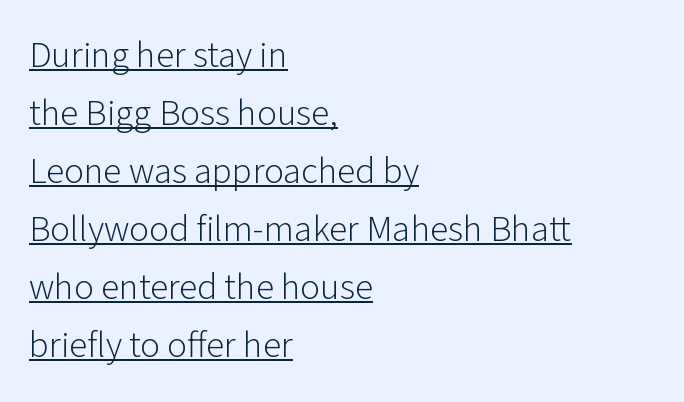
Q: Is the text bold? A: No.
Q: Is the text italic (slanted)? A: No, it is upright.
Q: Is the typeface a serif or a sans-serif typeface? A: Sans-serif.
Q: Is the text underlined? A: Yes.
Q: How is the paragraph aligned? A: Left-aligned.
Q: Is the spacing between letters normal or unusually wide? A: Normal.
Q: Is the spacing between lines tight, normal or loose? A: Normal.
Q: Width (condensed, normal, or wide)? A: Normal.
Q: Stroke contrast? A: Low.
Q: x-height? A: Medium.
Q: Monospaced? A: No.
